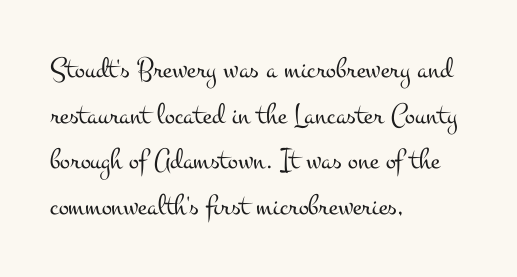
The image shows 30 px light, wide serif type; set left-aligned, normal line spacing (1.52x), normal letter spacing, not underlined; medium stroke contrast and a small x-height.
